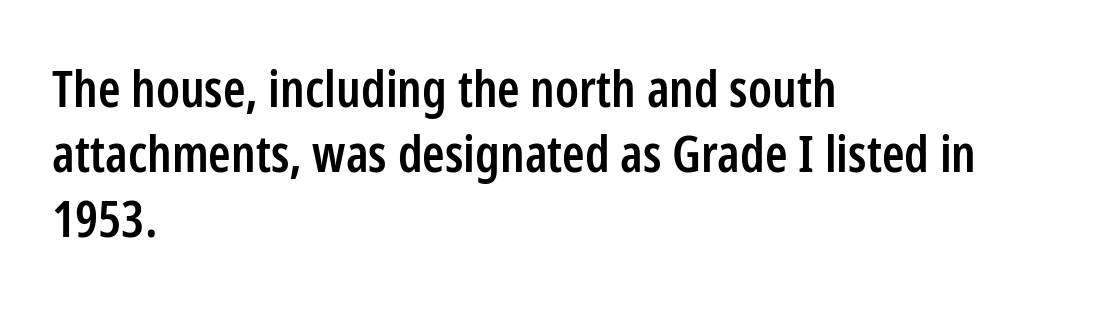
{"serif": "no", "italic": "no", "bold": "semi", "weight": "semibold", "width": "condensed", "stroke_contrast": "low", "x_height": "medium", "monospaced": "no", "underline": "no", "align": "left", "line_spacing": "normal", "line_spacing_ratio": 1.27, "letter_spacing": "normal", "letter_spacing_em": 0.0, "glyph_px": 51}
